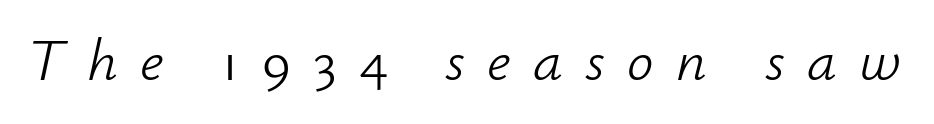
Q: Is the text bold? A: No.
Q: Is the text italic (slanted)? A: Yes, it leans right by about 12 degrees.
Q: Is the text underlined? A: No.
Q: Is the spacing between letters normal or unusually wide? A: Unusually wide.
Q: Width (condensed, normal, or wide)? A: Normal.
Q: Stroke contrast? A: Low.
Q: x-height? A: Small.
Q: Monospaced? A: No.
